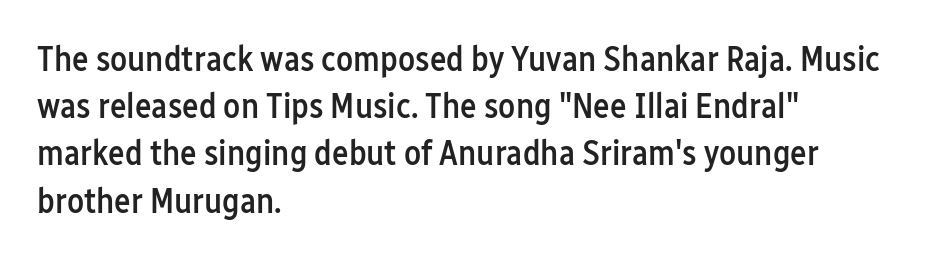
{"serif": "no", "italic": "no", "bold": "semi", "weight": "semibold", "width": "condensed", "stroke_contrast": "low", "x_height": "medium", "monospaced": "no", "underline": "no", "align": "left", "line_spacing": "normal", "line_spacing_ratio": 1.35, "letter_spacing": "normal", "letter_spacing_em": 0.0, "glyph_px": 35}
